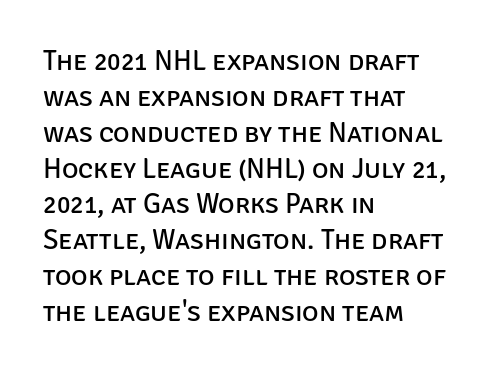
Q: Is the text bold? A: No.
Q: Is the text italic (slanted)? A: No, it is upright.
Q: Is the typeface a serif or a sans-serif typeface? A: Sans-serif.
Q: Is the text underlined? A: No.
Q: How is the paragraph aligned? A: Left-aligned.
Q: Is the spacing between letters normal or unusually wide? A: Normal.
Q: Is the spacing between lines tight, normal or loose? A: Normal.
Q: Width (condensed, normal, or wide)? A: Normal.
Q: Stroke contrast? A: Low.
Q: x-height? A: Large.
Q: Monospaced? A: No.
